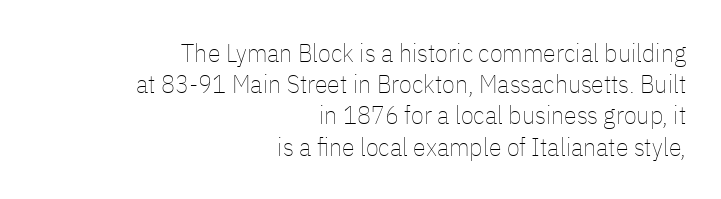
The image shows 26 px text type, upright; set right-aligned, line spacing 1.2x, normal letter spacing, not underlined.
